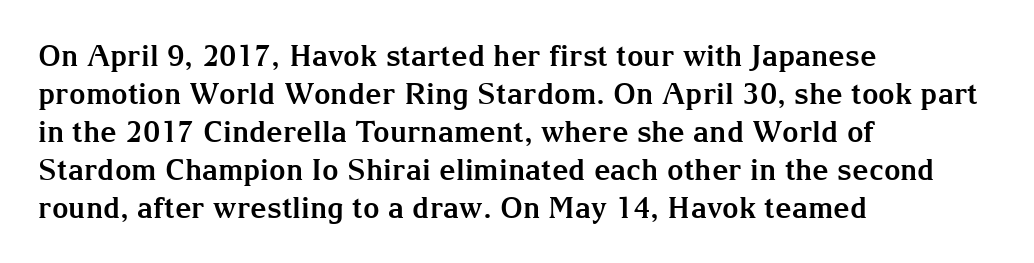
{"serif": "yes", "italic": "no", "bold": "yes", "weight": "bold", "width": "normal", "stroke_contrast": "medium", "x_height": "medium", "monospaced": "no", "underline": "no", "align": "left", "line_spacing": "normal", "line_spacing_ratio": 1.31, "letter_spacing": "normal", "letter_spacing_em": 0.0, "glyph_px": 29}
